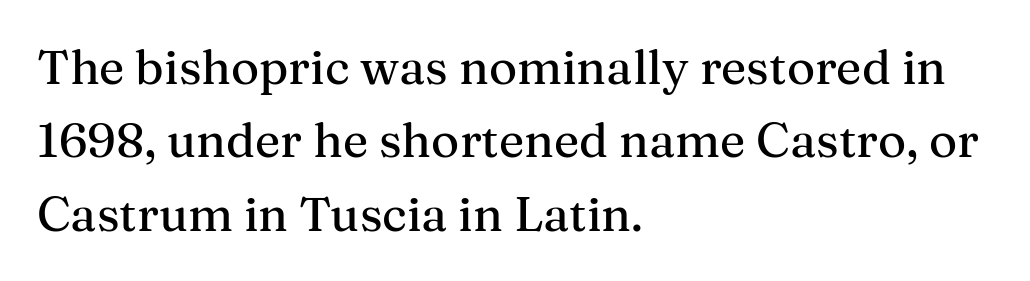
Q: Is the text italic (slanted)? A: No, it is upright.
Q: Is the typeface a serif or a sans-serif typeface? A: Serif.
Q: Is the text underlined? A: No.
Q: How is the paragraph aligned? A: Left-aligned.
Q: Is the spacing between letters normal or unusually wide? A: Normal.
Q: Is the spacing between lines tight, normal or loose? A: Normal.
Q: Width (condensed, normal, or wide)? A: Normal.
Q: Stroke contrast? A: Medium.
Q: x-height? A: Medium.
Q: Monospaced? A: No.
